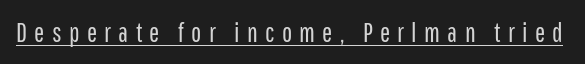
{"italic": "no", "bold": "no", "underline": "yes", "letter_spacing": "wide", "letter_spacing_em": 0.27, "glyph_px": 27}
